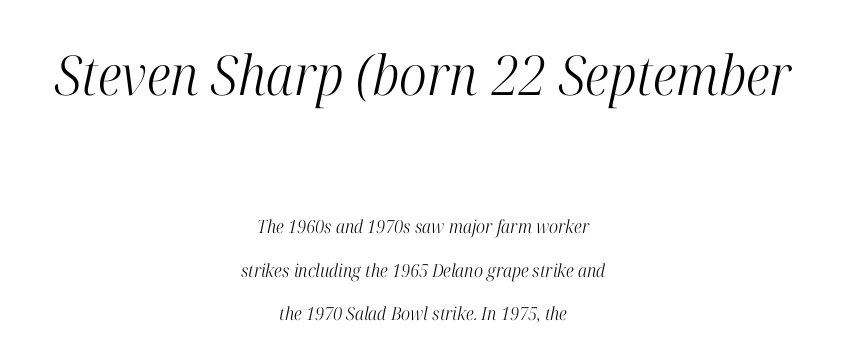
The image shows 55 px light, condensed serif type, italic (leaning right); set centered, loose line spacing (2.42x), normal letter spacing, not underlined; the first (top) block is 3.06x larger; high stroke contrast and a medium x-height.
